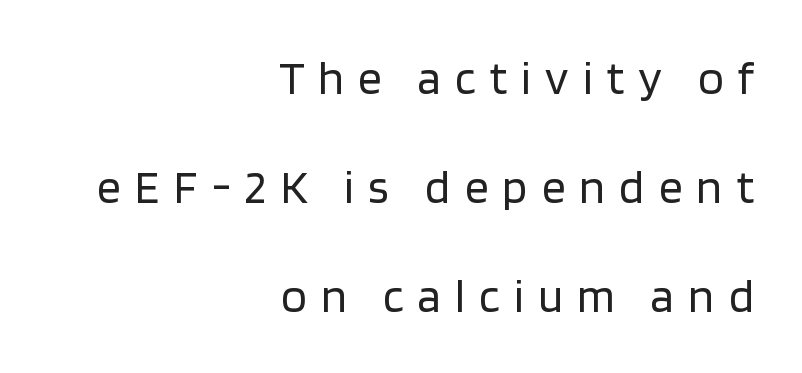
Q: Is the text bold? A: No.
Q: Is the text italic (slanted)? A: No, it is upright.
Q: Is the typeface a serif or a sans-serif typeface? A: Sans-serif.
Q: Is the text underlined? A: No.
Q: How is the paragraph aligned? A: Right-aligned.
Q: Is the spacing between letters normal or unusually wide? A: Unusually wide.
Q: Is the spacing between lines tight, normal or loose? A: Loose.
Q: Width (condensed, normal, or wide)? A: Normal.
Q: Stroke contrast? A: Low.
Q: x-height? A: Large.
Q: Monospaced? A: No.
